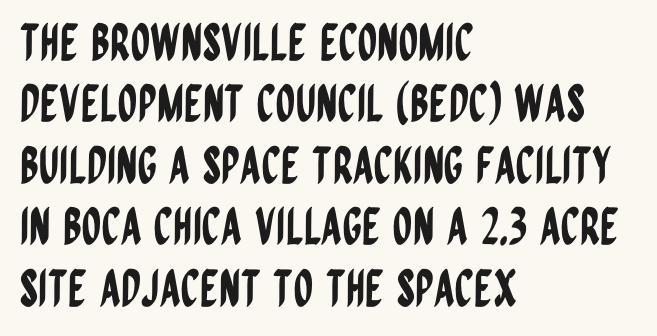
{"serif": "no", "italic": "no", "width": "condensed", "stroke_contrast": "low", "x_height": "large", "monospaced": "no", "underline": "no", "align": "left", "line_spacing_ratio": 1.23, "letter_spacing": "normal", "letter_spacing_em": 0.0, "glyph_px": 50}
